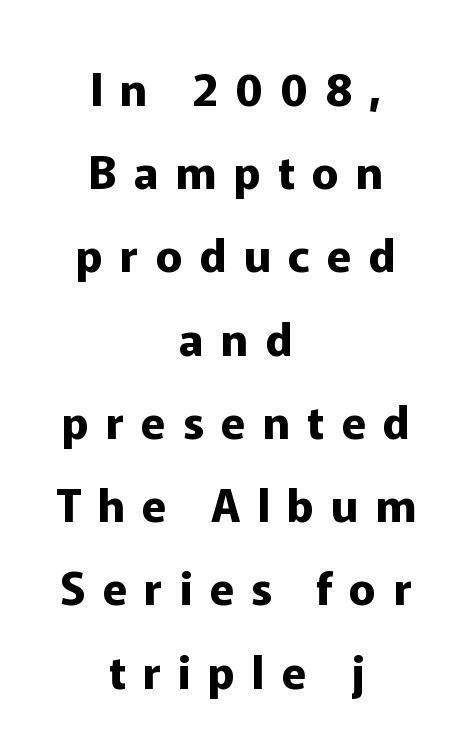
The image shows 45 px bold sans-serif type, upright; set centered, line spacing 1.85x, unusually wide letter spacing (+0.38 em), not underlined; low stroke contrast and a medium x-height.
